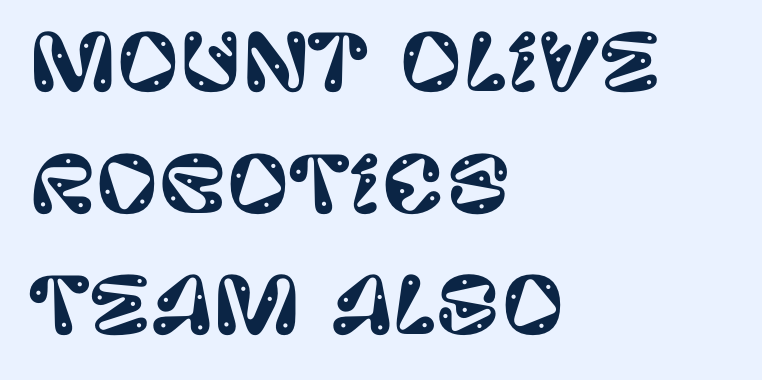
{"serif": "no", "width": "normal", "stroke_contrast": "low", "x_height": "large", "monospaced": "no", "underline": "no", "align": "left", "line_spacing": "normal", "line_spacing_ratio": 1.58, "letter_spacing": "normal", "letter_spacing_em": 0.0, "glyph_px": 77}
